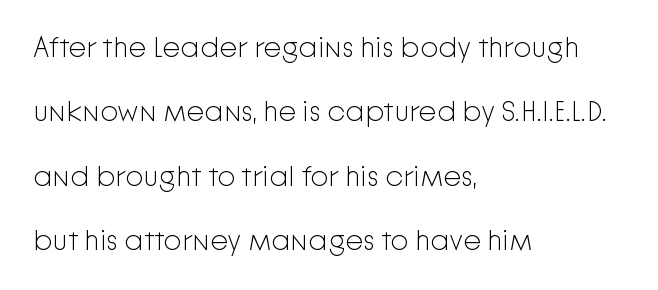
Q: Is the text bold? A: No.
Q: Is the text italic (slanted)? A: No, it is upright.
Q: Is the typeface a serif or a sans-serif typeface? A: Sans-serif.
Q: Is the text underlined? A: No.
Q: How is the paragraph aligned? A: Left-aligned.
Q: Is the spacing between letters normal or unusually wide? A: Normal.
Q: Is the spacing between lines tight, normal or loose? A: Loose.
Q: Width (condensed, normal, or wide)? A: Normal.
Q: Stroke contrast? A: Low.
Q: x-height? A: Medium.
Q: Monospaced? A: No.
